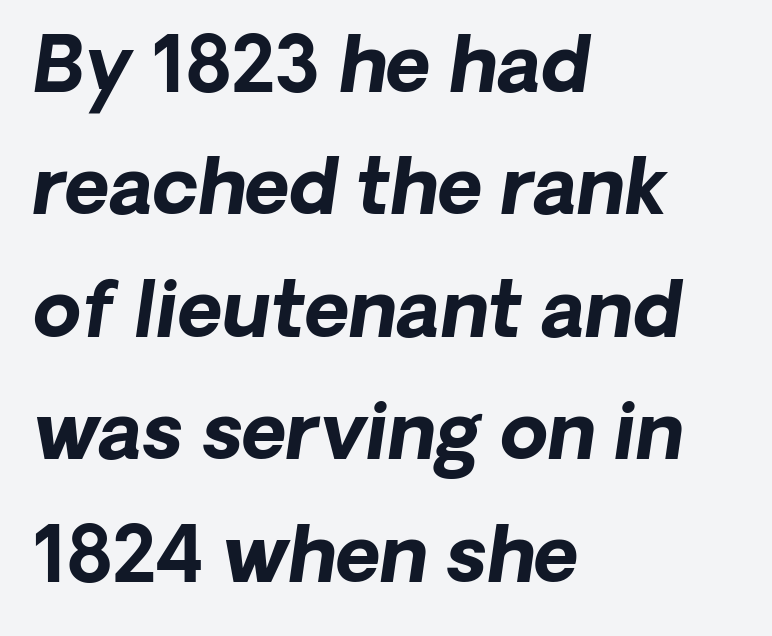
Interline gaps are of average width in this sample. On the weight axis this lands at bold, roughly 700. Plain, unruled lines of type. Think of a printed novel: that variable character pitch is what you see here. A typesetter would call this zero additional tracking.
